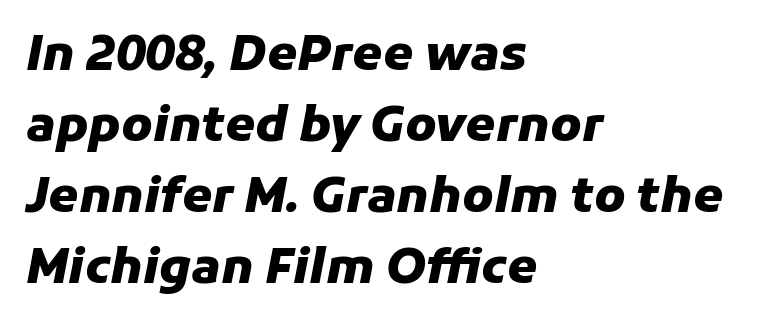
The image shows 48 px heavy type, italic (leaning right); set left-aligned, normal line spacing (1.48x), normal letter spacing, not underlined; low stroke contrast and a medium x-height.
